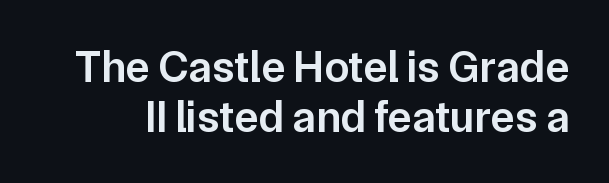
{"serif": "no", "italic": "no", "bold": "semi", "weight": "semibold", "width": "normal", "stroke_contrast": "low", "x_height": "medium", "monospaced": "no", "underline": "no", "line_spacing": "tight", "line_spacing_ratio": 1.11, "letter_spacing": "normal", "letter_spacing_em": 0.0, "glyph_px": 45}
